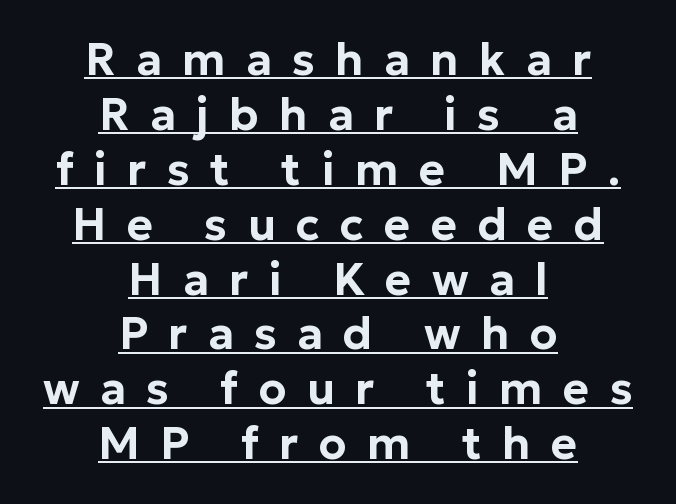
The gaps between neighbouring characters are conspicuously large. Classification — sans serif. In designer terms, the underline attribute is active on this setting. It's the straight-up-and-down kind of type.
